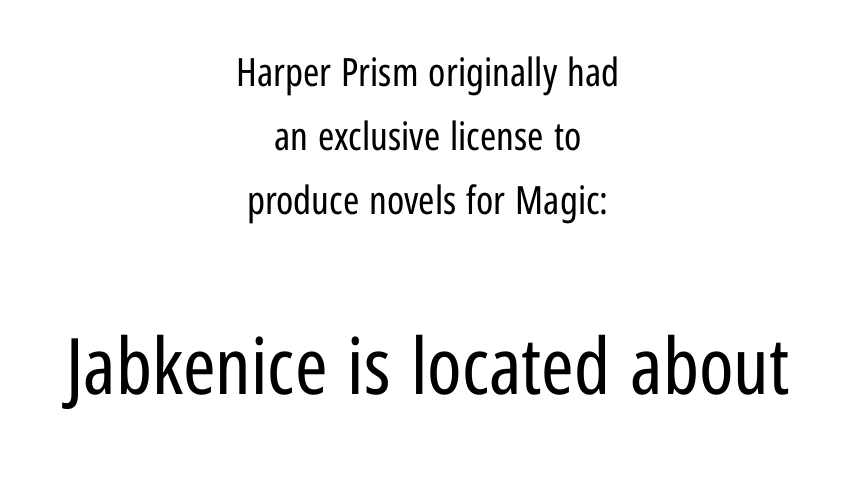
The image shows 78 px regular-weight, condensed sans-serif type, upright; set centered, normal line spacing (1.64x), normal letter spacing, not underlined; the second (bottom) block is 2.0x larger; low stroke contrast and a medium x-height.
